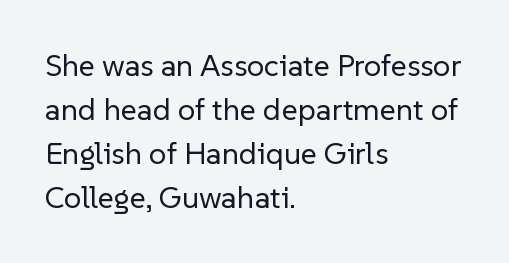
Q: Is the text bold? A: No.
Q: Is the text italic (slanted)? A: No, it is upright.
Q: Is the typeface a serif or a sans-serif typeface? A: Sans-serif.
Q: Is the text underlined? A: No.
Q: How is the paragraph aligned? A: Left-aligned.
Q: Is the spacing between letters normal or unusually wide? A: Normal.
Q: Is the spacing between lines tight, normal or loose? A: Normal.
Q: Width (condensed, normal, or wide)? A: Normal.
Q: Stroke contrast? A: Low.
Q: x-height? A: Medium.
Q: Monospaced? A: No.
